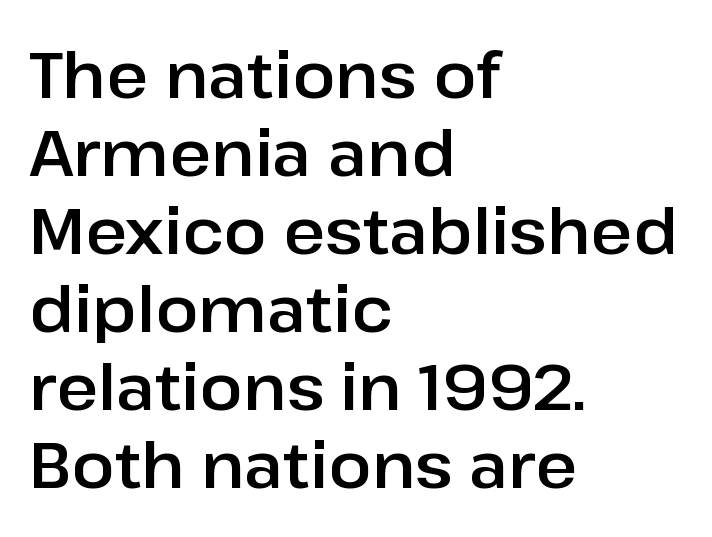
To sum up the face: it is a sans, with no serifs. Posture: straight, roman, zero tilt. Lines of text with bare space underneath. This sample has the flowing, uneven cadence of proportional lettering.
